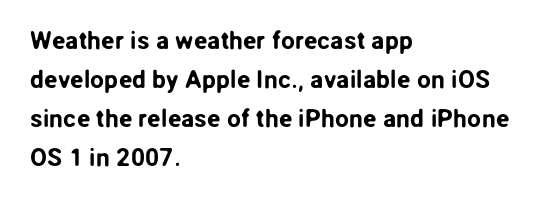
The horizontal fit of the characters is conventional and even. The passage shown stacks its lines at a standard gap. The letters stand straight up with perfectly vertical stems. Descender tails drop into unmarked territory. Is the block centered? No — it sits flush against the left margin.
